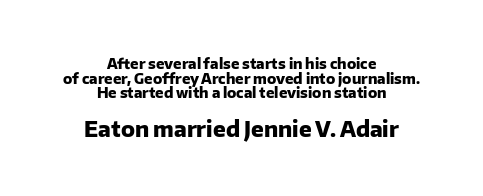
Q: Is the text bold? A: Yes.
Q: Is the text italic (slanted)? A: No, it is upright.
Q: Is the text underlined? A: No.
Q: How is the paragraph aligned? A: Centered.
Q: Is the spacing between letters normal or unusually wide? A: Normal.
Q: Is the spacing between lines tight, normal or loose? A: Tight.
Q: Which block of text is set in a larger size, the first (top) or the second (bottom)? A: The second (bottom) one.
